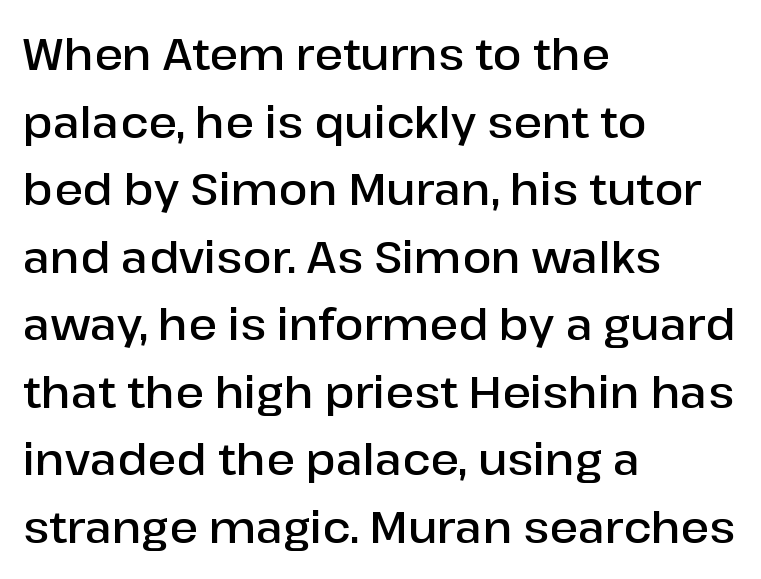
Q: Is the text bold? A: Semi-bold.
Q: Is the text italic (slanted)? A: No, it is upright.
Q: Is the typeface a serif or a sans-serif typeface? A: Sans-serif.
Q: Is the text underlined? A: No.
Q: How is the paragraph aligned? A: Left-aligned.
Q: Is the spacing between letters normal or unusually wide? A: Normal.
Q: Is the spacing between lines tight, normal or loose? A: Normal.
Q: Width (condensed, normal, or wide)? A: Normal.
Q: Stroke contrast? A: Low.
Q: x-height? A: Medium.
Q: Monospaced? A: No.
